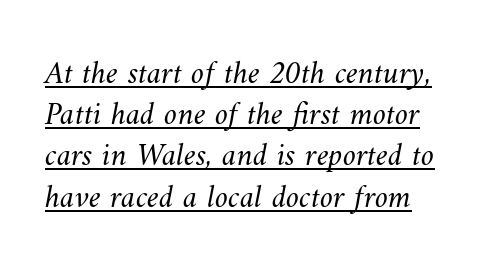
The image shows 33 px light type; set normal line spacing (1.25x), normal letter spacing, underlined; medium stroke contrast and a small x-height.
